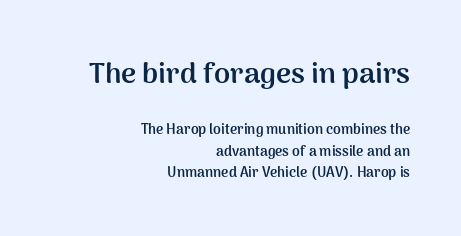
{"serif": "no", "italic": "no", "bold": "yes", "weight": "semibold", "width": "normal", "stroke_contrast": "medium", "x_height": "medium", "monospaced": "no", "underline": "no", "align": "right", "line_spacing": "normal", "line_spacing_ratio": 1.52, "letter_spacing": "normal", "letter_spacing_em": 0.0, "larger_block": "first", "size_ratio": 2.07, "glyph_px": 29}
